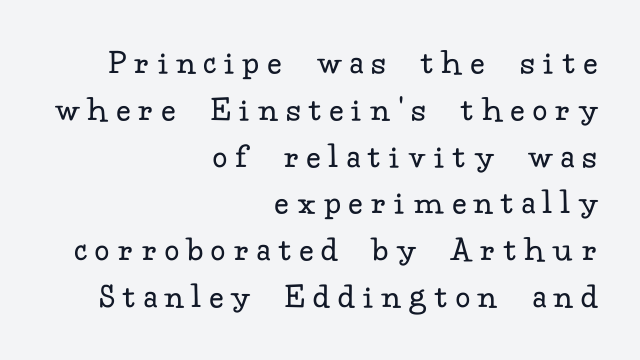
Q: Is the text bold? A: No.
Q: Is the text italic (slanted)? A: No, it is upright.
Q: Is the typeface a serif or a sans-serif typeface? A: Serif.
Q: Is the text underlined? A: No.
Q: How is the paragraph aligned? A: Right-aligned.
Q: Is the spacing between letters normal or unusually wide? A: Unusually wide.
Q: Is the spacing between lines tight, normal or loose? A: Normal.
Q: Width (condensed, normal, or wide)? A: Normal.
Q: Stroke contrast? A: Low.
Q: x-height? A: Small.
Q: Monospaced? A: No.
